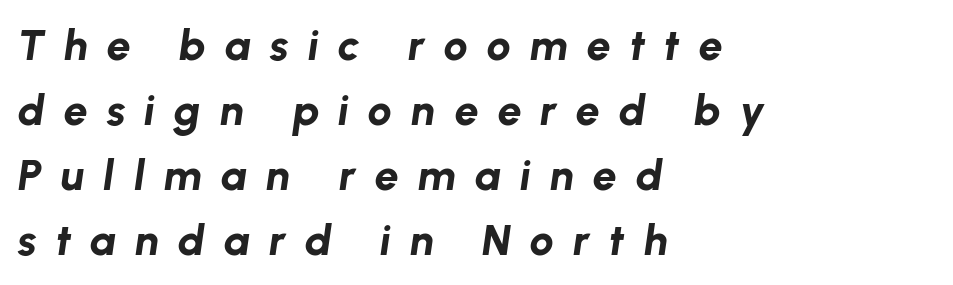
The image shows 43 px bold type, italic (leaning right); set left-aligned, normal line spacing (1.51x), unusually wide letter spacing (+0.44 em), not underlined; low stroke contrast and a medium x-height.
